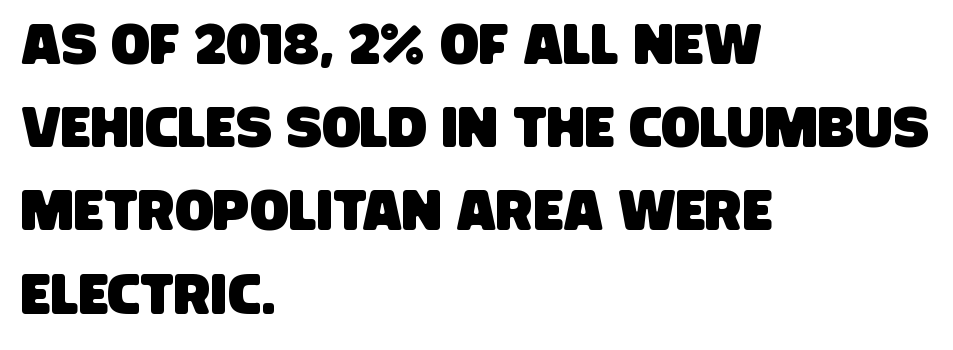
Q: Is the typeface a serif or a sans-serif typeface? A: Sans-serif.
Q: Is the text underlined? A: No.
Q: How is the paragraph aligned? A: Left-aligned.
Q: Is the spacing between letters normal or unusually wide? A: Normal.
Q: Is the spacing between lines tight, normal or loose? A: Normal.
Q: Width (condensed, normal, or wide)? A: Condensed.
Q: Stroke contrast? A: Low.
Q: x-height? A: Large.
Q: Monospaced? A: No.
